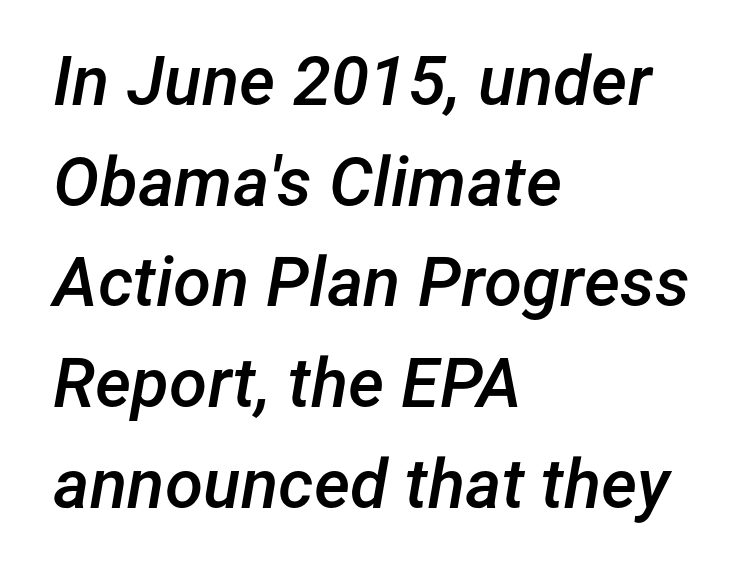
Layout note: lines flush left. Tall strokes in this sample are angled rather than plumb. Underlining? Definitely not there. These lines carry some extra weight — a demibold, not a full bold. A normal amount of white space separates one row of letters from the next.
